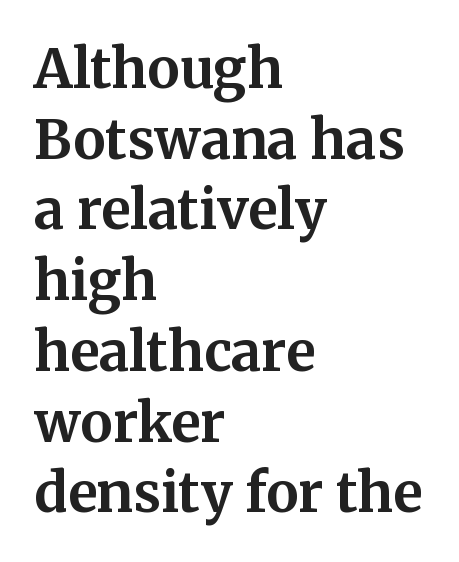
{"serif": "yes", "italic": "no", "bold": "yes", "weight": "bold", "width": "normal", "stroke_contrast": "medium", "x_height": "medium", "monospaced": "no", "underline": "no", "align": "left", "line_spacing": "normal", "line_spacing_ratio": 1.31, "letter_spacing": "normal", "letter_spacing_em": 0.0, "glyph_px": 54}
